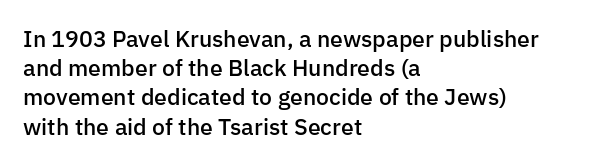
{"italic": "no", "bold": "semi", "underline": "no", "align": "left", "line_spacing": "normal", "line_spacing_ratio": 1.27, "letter_spacing": "normal", "letter_spacing_em": 0.0, "glyph_px": 23}
